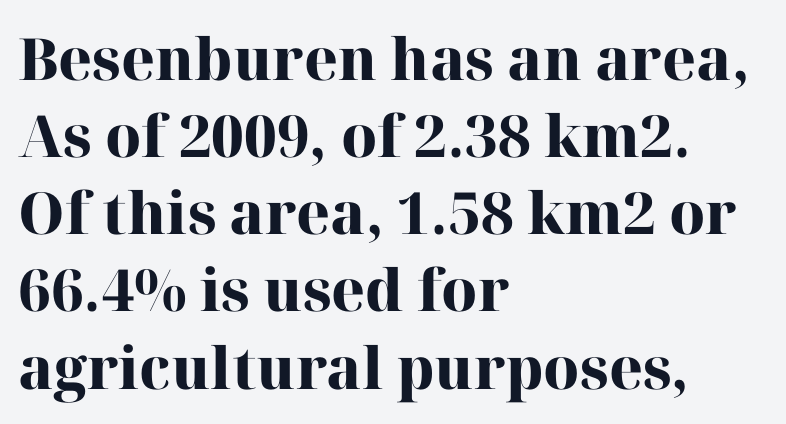
{"serif": "yes", "italic": "no", "bold": "yes", "weight": "heavy", "width": "normal", "stroke_contrast": "high", "x_height": "medium", "monospaced": "no", "underline": "no", "align": "left", "line_spacing": "normal", "line_spacing_ratio": 1.33, "letter_spacing": "normal", "letter_spacing_em": 0.0, "glyph_px": 58}
